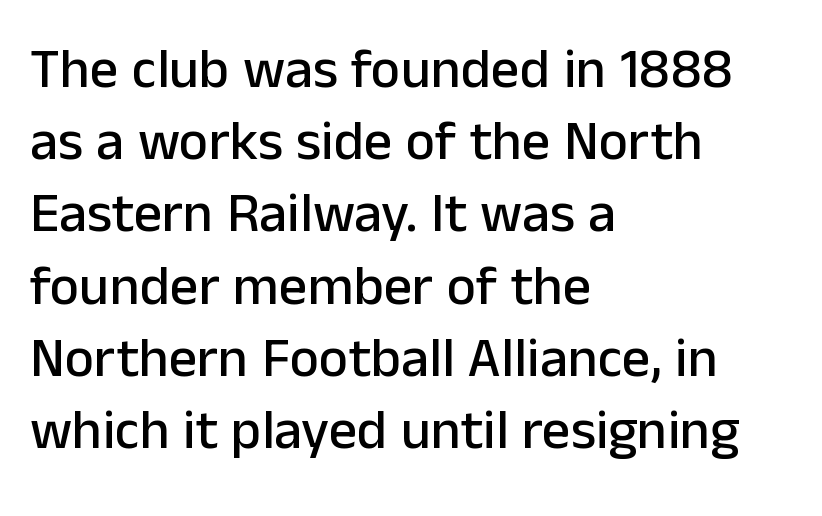
The image shows 56 px sans-serif type, upright; set left-aligned, normal line spacing (1.29x), normal letter spacing, not underlined; low stroke contrast and a medium x-height.
